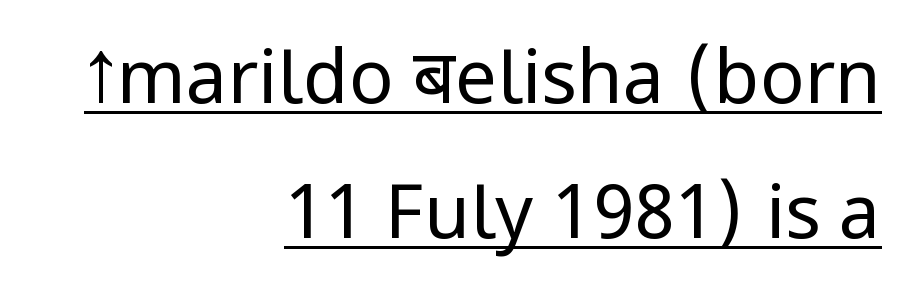
Bold? No — there's no thickening of the strokes. Is the letter spacing exaggerated? No — it looks like the ordinary default. The rendering uses the underline text-decoration. The ragged edge is on the left, which tells us the setting is flush right. The letters advance in unequal steps, a hallmark of proportional type. Examine the stroke ends and you'll find no serifs.
